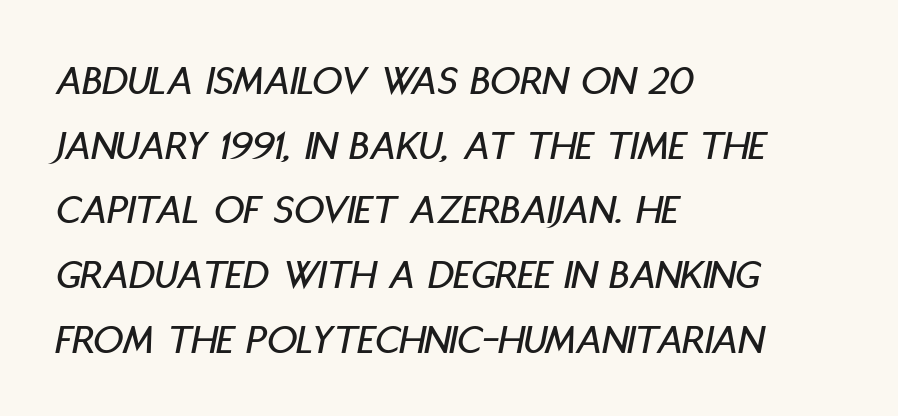
There's an unmistakable incline to the writing here. What's the leading like? Ordinary, nothing unusual. All the whitespace from short lines collects on the right. Between one letter and the next there's only the usual sliver of space.
